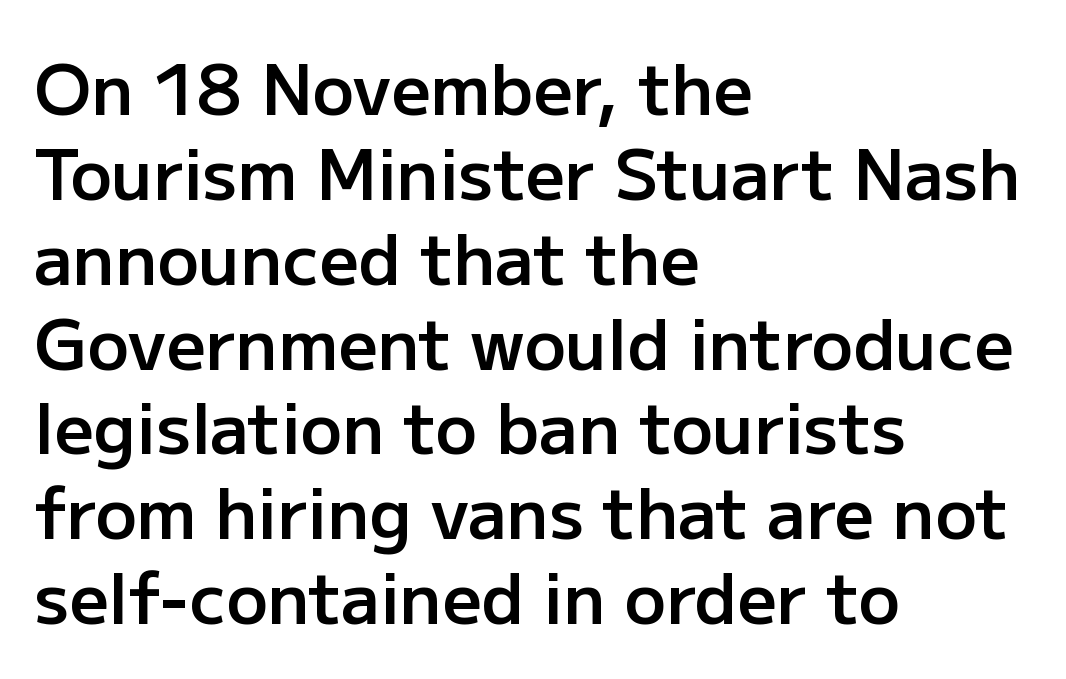
The image shows 69 px semibold sans-serif type, upright; set left-aligned, line spacing 1.23x, normal letter spacing, not underlined; low stroke contrast and a medium x-height.
